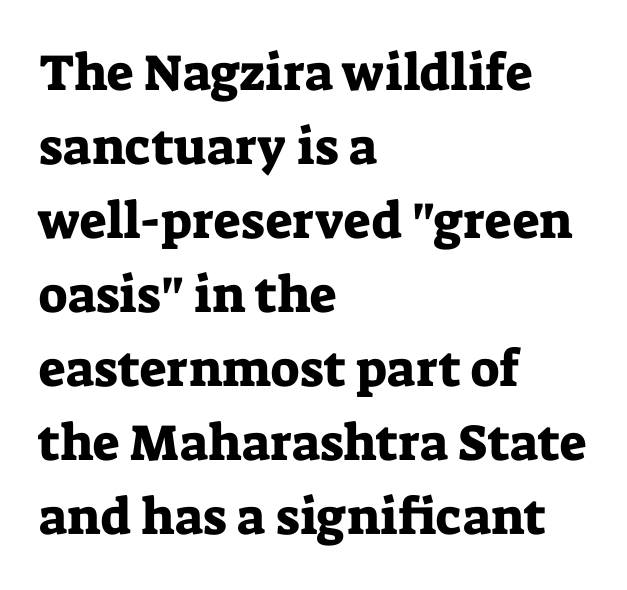
{"serif": "yes", "italic": "no", "width": "normal", "stroke_contrast": "low", "x_height": "medium", "monospaced": "no", "underline": "no", "align": "left", "line_spacing": "normal", "line_spacing_ratio": 1.45, "letter_spacing": "normal", "letter_spacing_em": 0.0, "glyph_px": 51}
